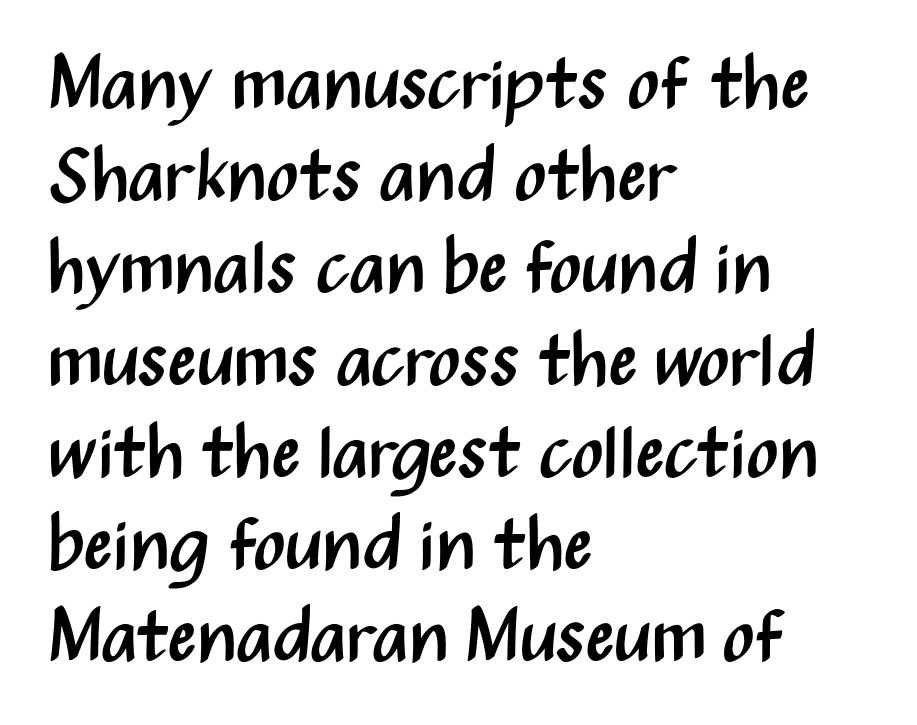
Q: Is the text bold? A: No.
Q: Is the text italic (slanted)? A: No, it is upright.
Q: Is the typeface a serif or a sans-serif typeface? A: Sans-serif.
Q: Is the text underlined? A: No.
Q: How is the paragraph aligned? A: Left-aligned.
Q: Is the spacing between letters normal or unusually wide? A: Normal.
Q: Width (condensed, normal, or wide)? A: Condensed.
Q: Stroke contrast? A: Medium.
Q: x-height? A: Medium.
Q: Monospaced? A: No.
